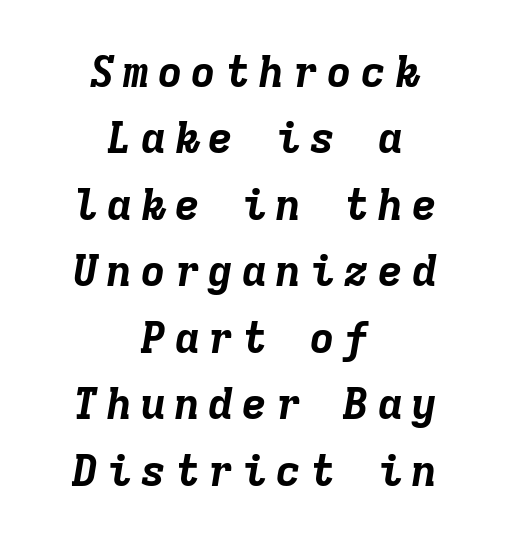
{"italic": "yes", "lean": "right", "slant_degrees": 9, "bold": "yes", "weight": "bold", "width": "normal", "stroke_contrast": "low", "x_height": "medium", "monospaced": "yes", "underline": "no", "align": "center", "line_spacing": "normal", "line_spacing_ratio": 1.51, "glyph_px": 44}
